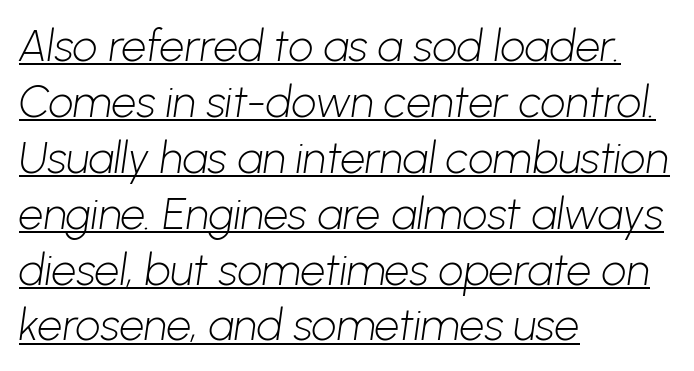
{"serif": "no", "bold": "no", "weight": "light", "width": "normal", "stroke_contrast": "low", "x_height": "medium", "monospaced": "no", "underline": "yes", "align": "left", "line_spacing": "normal", "line_spacing_ratio": 1.27, "letter_spacing": "normal", "letter_spacing_em": 0.0, "glyph_px": 44}
